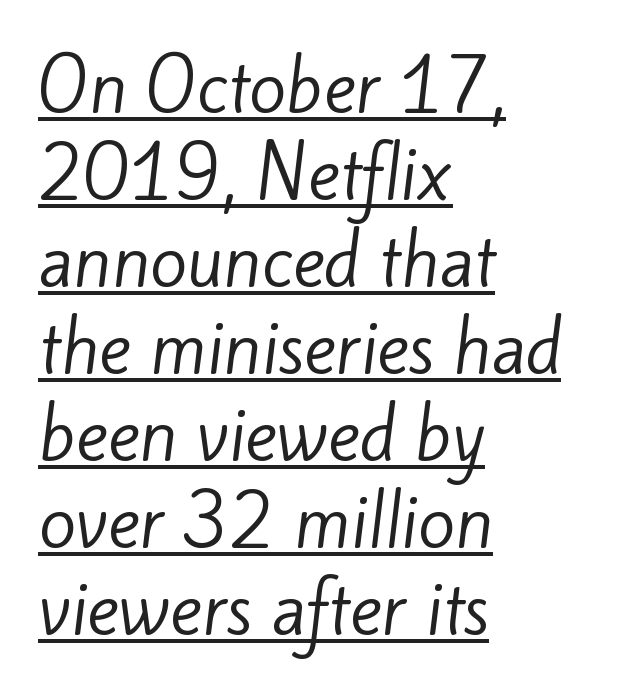
The image shows 68 px regular-weight sans-serif type; set left-aligned, normal line spacing (1.28x), normal letter spacing, underlined; low stroke contrast and a small x-height.
